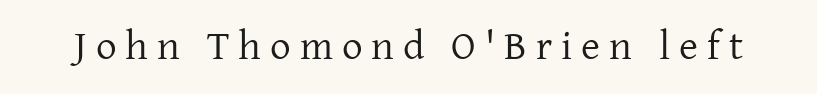
The image shows 41 px regular-weight serif type, upright; set unusually wide letter spacing (+0.22 em), not underlined; low stroke contrast and a medium x-height.
